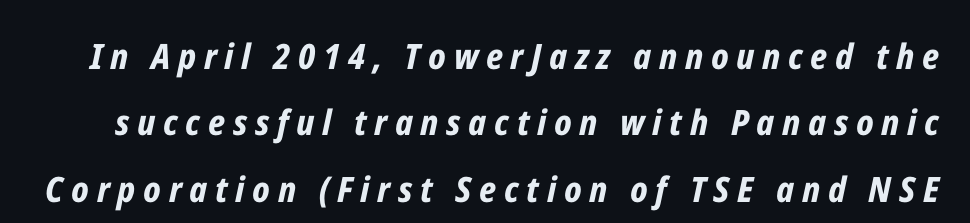
Q: Is the text bold? A: Yes.
Q: Is the text italic (slanted)? A: Yes, it leans right by about 12 degrees.
Q: Is the text underlined? A: No.
Q: Is the spacing between letters normal or unusually wide? A: Unusually wide.
Q: Is the spacing between lines tight, normal or loose? A: Loose.
Q: Width (condensed, normal, or wide)? A: Condensed.
Q: Stroke contrast? A: Low.
Q: x-height? A: Medium.
Q: Monospaced? A: No.
